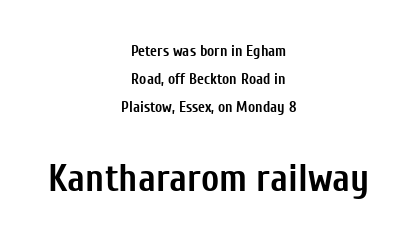
{"serif": "no", "italic": "no", "bold": "yes", "weight": "semibold", "width": "condensed", "stroke_contrast": "low", "x_height": "medium", "monospaced": "no", "underline": "no", "align": "center", "line_spacing_ratio": 1.86, "letter_spacing": "normal", "letter_spacing_em": 0.0, "larger_block": "second", "size_ratio": 2.53, "glyph_px": 38}
